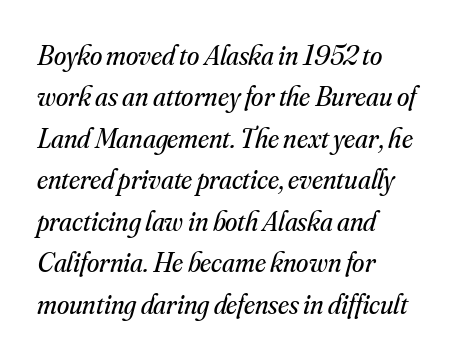
The image shows 28 px regular-weight serif type, italic (leaning right); set left-aligned, normal line spacing (1.48x), normal letter spacing, not underlined; medium stroke contrast and a small x-height.
